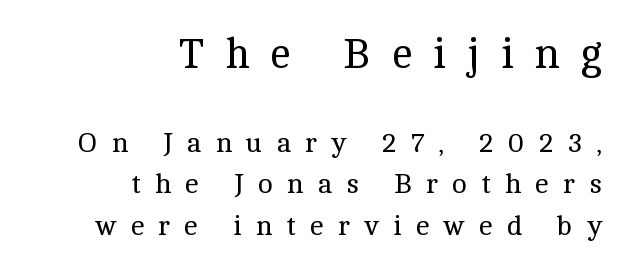
This sample has the flowing, uneven cadence of proportional lettering. No heavy texture on the line: the type isn't bold. Here the first block reads like a headline and the second like body copy. A typesetter would label this face a serif. The rendering anchors every line to the right-hand side.
